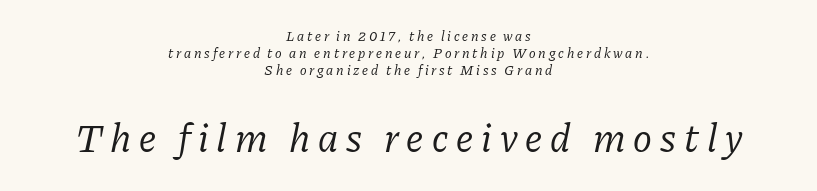
This is oblique type, the kind used for emphasis or titles. Serif or sans? Serif — the stroke terminals have little feet. The passage shown has open, widely tracked lettering throughout. The typesetter chose a symmetrical, centered arrangement here. Between these two stacked blocks, the lower one wins on size. The area under the type is left untouched.
